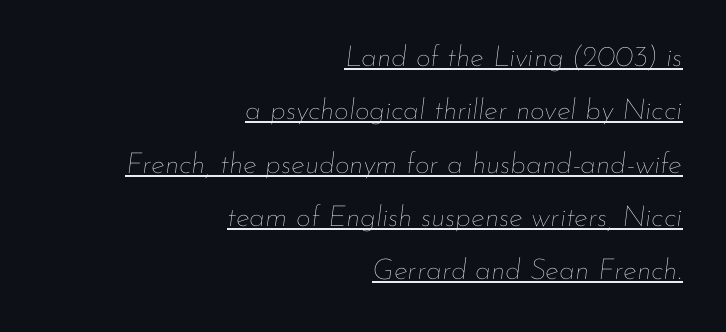
The image shows 29 px thin type, italic (leaning right); set right-aligned, line spacing 1.84x, normal letter spacing, underlined; low stroke contrast and a small x-height.
